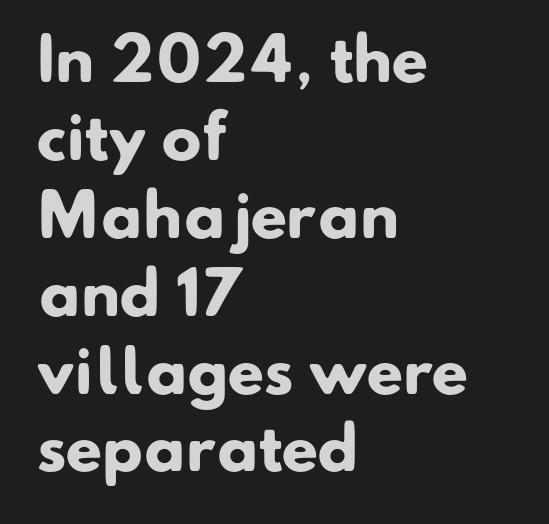
Q: Is the text bold? A: Yes.
Q: Is the typeface a serif or a sans-serif typeface? A: Sans-serif.
Q: Is the text underlined? A: No.
Q: How is the paragraph aligned? A: Left-aligned.
Q: Is the spacing between letters normal or unusually wide? A: Normal.
Q: Is the spacing between lines tight, normal or loose? A: Normal.
Q: Width (condensed, normal, or wide)? A: Normal.
Q: Stroke contrast? A: Low.
Q: x-height? A: Small.
Q: Monospaced? A: No.
